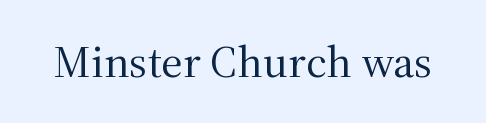
The strokes are not fattened; the text isn't bold. The horizontal fit of the characters is conventional and even. Each letter keeps its own natural width here, so spacing adapts to shape. Do the letters lean? They stand straight. What kind of face is this? One with serifs. Letters rest on an invisible, unmarked baseline.
